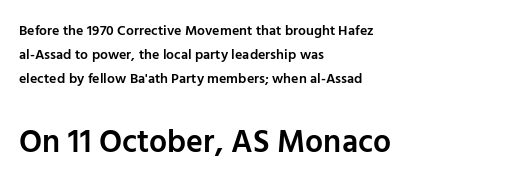
Q: Is the text bold? A: Semi-bold.
Q: Is the text italic (slanted)? A: No, it is upright.
Q: Is the typeface a serif or a sans-serif typeface? A: Sans-serif.
Q: Is the text underlined? A: No.
Q: How is the paragraph aligned? A: Left-aligned.
Q: Is the spacing between letters normal or unusually wide? A: Normal.
Q: Which block of text is set in a larger size, the first (top) or the second (bottom)? A: The second (bottom) one.
Q: Width (condensed, normal, or wide)? A: Normal.
Q: Stroke contrast? A: Low.
Q: x-height? A: Medium.
Q: Monospaced? A: No.
